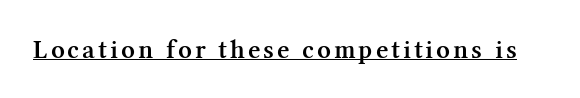
Q: Is the text bold? A: Semi-bold.
Q: Is the text italic (slanted)? A: No, it is upright.
Q: Is the text underlined? A: Yes.
